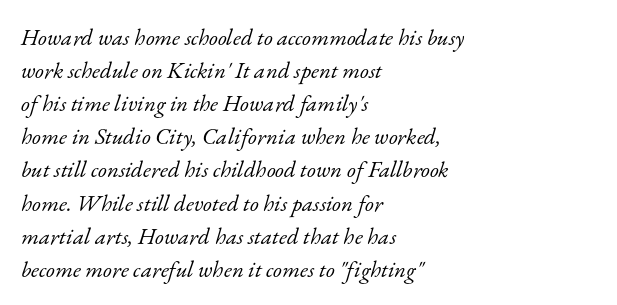
{"italic": "yes", "lean": "right", "slant_degrees": 17, "bold": "no", "underline": "no", "align": "left", "line_spacing": "normal", "line_spacing_ratio": 1.44, "letter_spacing": "normal", "letter_spacing_em": 0.0, "glyph_px": 23}
